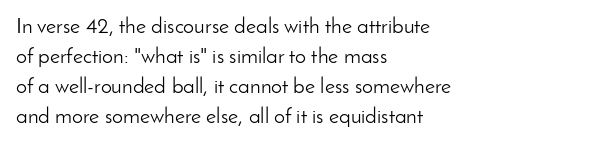
Reading down the column, the eye jumps a familiar distance to each next line. Left-aligned paragraph, ragged on the right. Check under the words: just untouched page. Nope, not italic — everything's standing straight.
